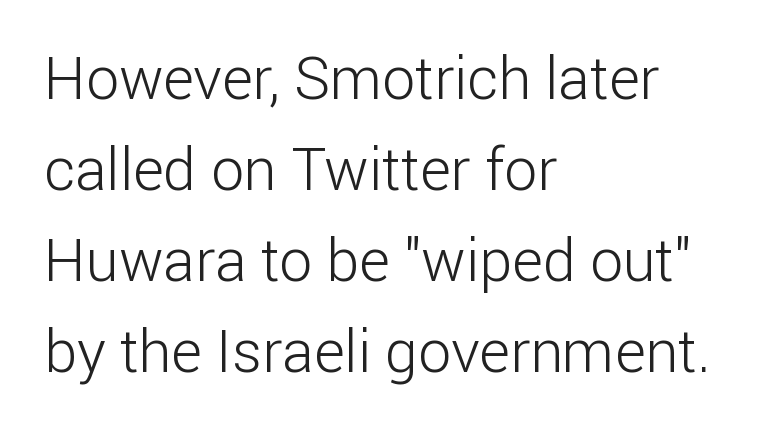
{"serif": "no", "italic": "no", "bold": "no", "weight": "light", "width": "normal", "stroke_contrast": "low", "x_height": "medium", "monospaced": "no", "underline": "no", "align": "left", "line_spacing": "normal", "line_spacing_ratio": 1.54, "letter_spacing": "normal", "letter_spacing_em": 0.0, "glyph_px": 59}
